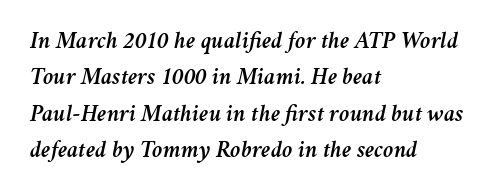
The image shows 24 px text type, italic (leaning right); set left-aligned, normal line spacing (1.52x), normal letter spacing, not underlined.
